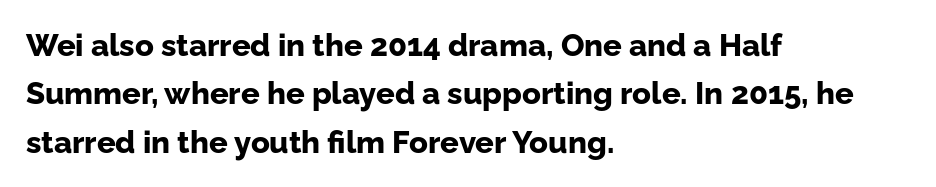
Is this a sans? Yes — the strokes have no serifs. Which margin do the lines hug? The left one — the right edge is uneven. Look at the tracking — it's just the regular setting, nothing added. Has an underline been added? It has not. Each glyph is drawn with heavy, bold strokes. Tall strokes in this sample are plumb rather than angled.
